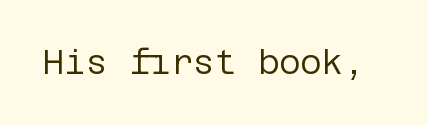
Q: Is the text bold? A: No.
Q: Is the text italic (slanted)? A: No, it is upright.
Q: Is the typeface a serif or a sans-serif typeface? A: Sans-serif.
Q: Is the text underlined? A: No.
Q: Is the spacing between letters normal or unusually wide? A: Normal.
Q: Width (condensed, normal, or wide)? A: Normal.
Q: Stroke contrast? A: Low.
Q: x-height? A: Large.
